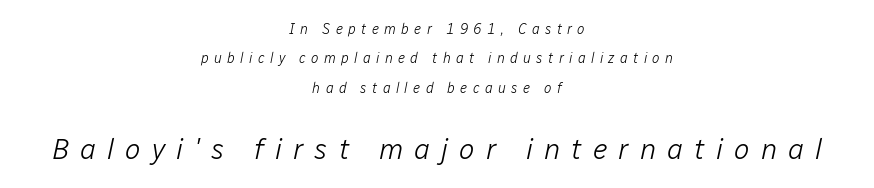
Designer's note — italics engaged. The passage shown has open, widely tracked lettering throughout. Weight class: somewhere from thin through regular. The string is rendered with underlining switched off. Here the designer chose a conventional face with non-uniform glyph widths. Interline gaps are noticeably wide in this sample.
